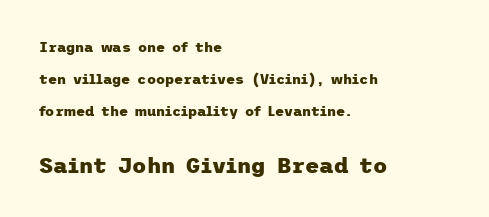
The image shows 22 px bold type, upright; set left-aligned, loose line spacing (2.27x), normal letter spacing, not underlined; the second (bottom) block is 1.57x larger.
